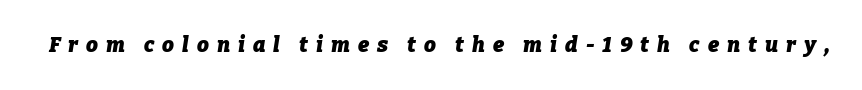
Q: Is the text bold? A: Yes.
Q: Is the text italic (slanted)? A: Yes, it leans right by about 9 degrees.
Q: Is the text underlined? A: No.
Q: Is the spacing between letters normal or unusually wide? A: Unusually wide.
